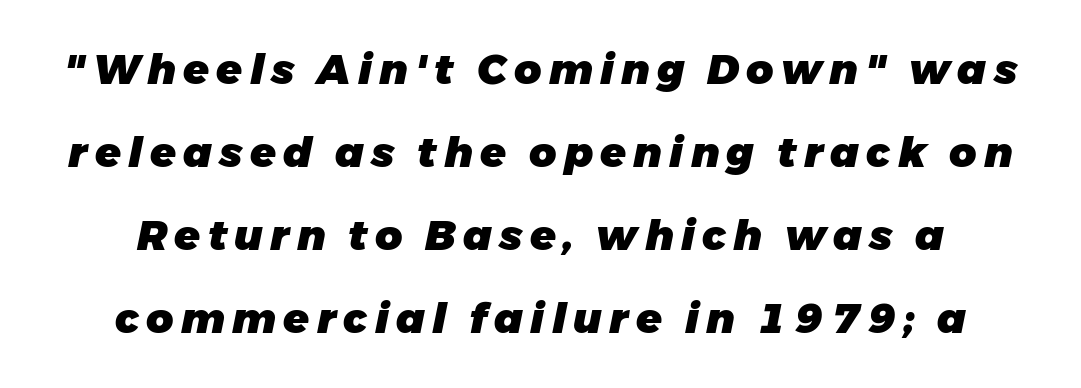
{"italic": "yes", "lean": "right", "slant_degrees": 11, "bold": "yes", "weight": "heavy", "width": "normal", "stroke_contrast": "low", "x_height": "medium", "monospaced": "no", "underline": "no", "line_spacing": "loose", "line_spacing_ratio": 1.98, "glyph_px": 42}
